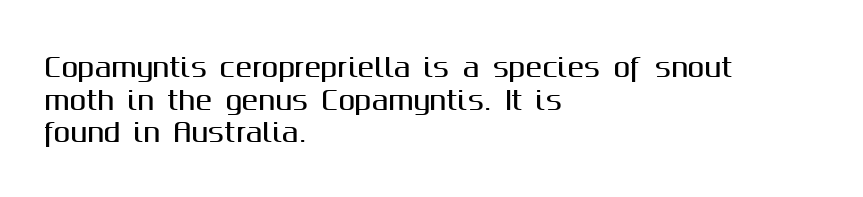
The tracking reads as untouched default to a designer's eye. Has an underline been added? It has not. Where is the straight margin? On the left. A typesetter would call this leading conventional body-copy spacing.
